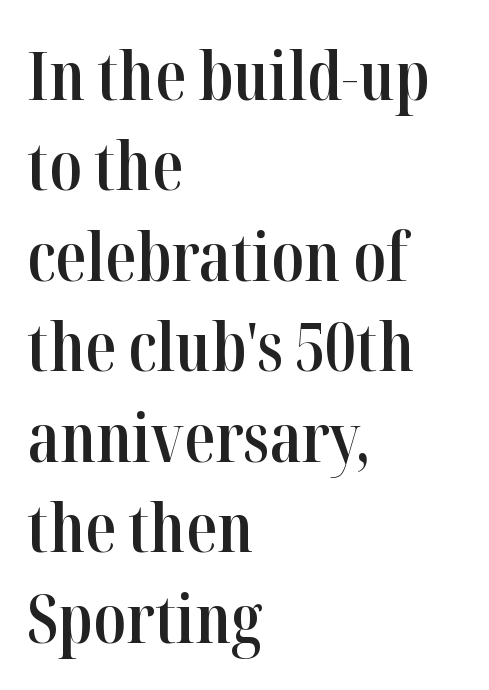
Is the letter spacing exaggerated? No — it looks like the ordinary default. This block has exactly the height ordinary leading produces. Note the varied advance widths — an 'i' is clearly narrower than an 'm'. Left-aligned paragraph, ragged on the right.
